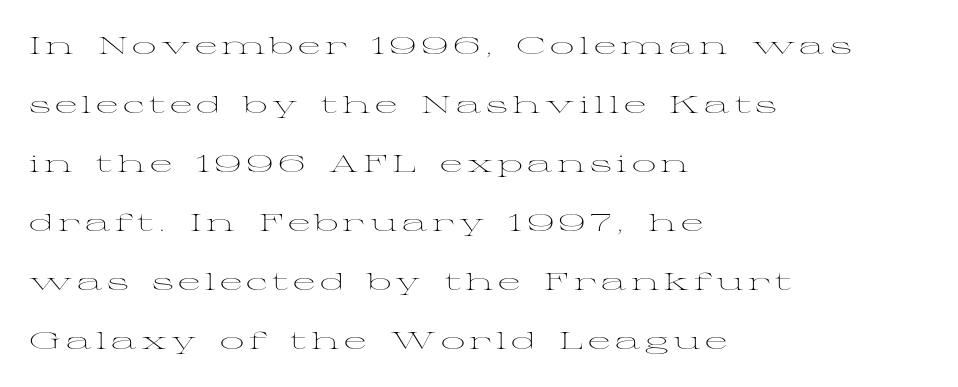
{"italic": "no", "bold": "no", "underline": "no", "align": "left", "line_spacing": "loose", "line_spacing_ratio": 2.46, "glyph_px": 24}
